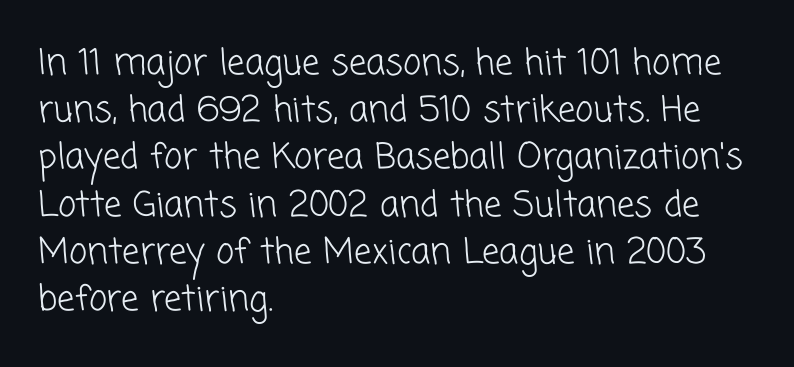
Students, observe: this is what conventionally led text looks like. Serif or sans? Sans — the stroke terminals are bare. The line texture is even and compact thanks to regular tracking. Leftover space on each line is placed entirely after the last word.
